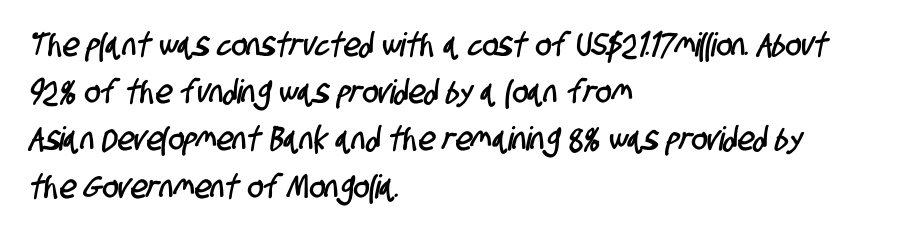
The image shows 33 px condensed sans-serif type; set left-aligned, normal line spacing (1.43x), normal letter spacing, not underlined; low stroke contrast and a large x-height.
